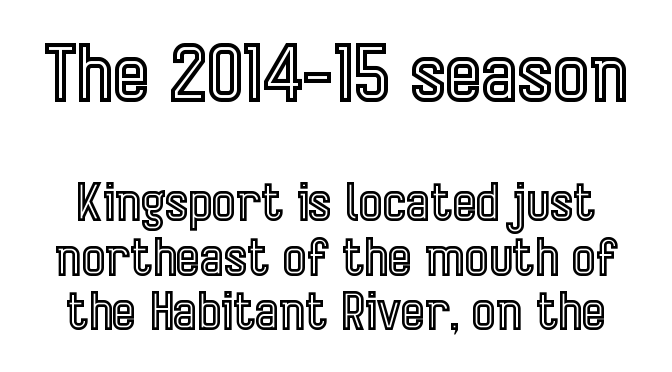
Leading: reduced. The string is rendered with underlining switched off. Every stem runs plumb, perpendicular to the baseline. Large over small — that's the arrangement of the two blocks here.
